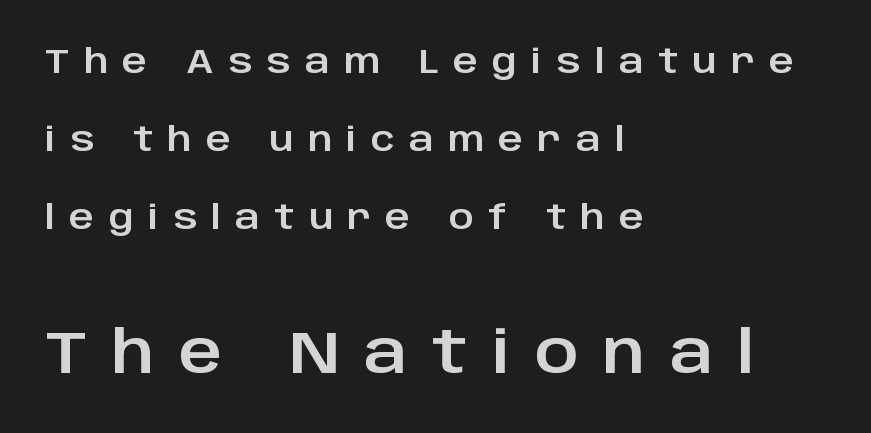
Unlike italic type, these characters show no tilt at all. Does the copy run flush right? No — it runs flush left. A great deal of white space separates one row of letters from the next. Has an underline been added? It has not. A typesetter would call this proportional, since set widths differ per character. Type size steps up from the first block to the second.
